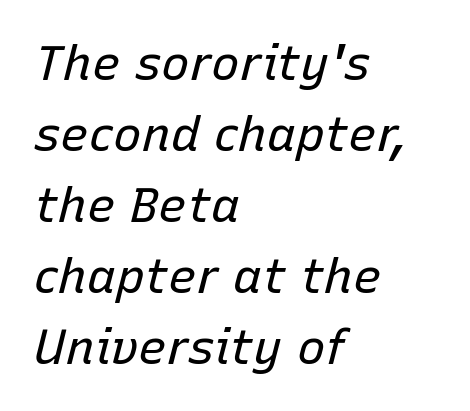
{"italic": "yes", "lean": "right", "slant_degrees": 15, "bold": "no", "weight": "regular", "width": "normal", "stroke_contrast": "low", "x_height": "medium", "monospaced": "no", "underline": "no", "align": "left", "line_spacing": "normal", "line_spacing_ratio": 1.48, "letter_spacing": "normal", "letter_spacing_em": 0.0, "glyph_px": 48}
